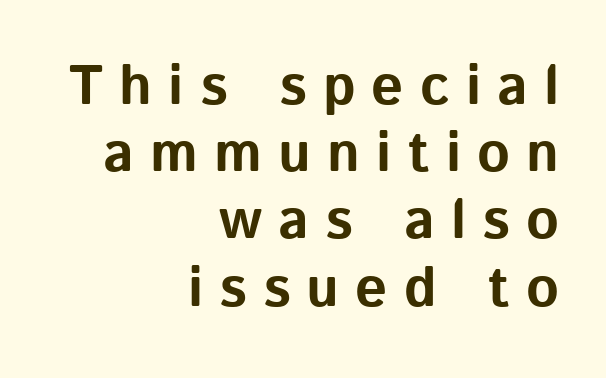
{"serif": "no", "italic": "no", "bold": "yes", "weight": "bold", "width": "normal", "stroke_contrast": "low", "x_height": "medium", "monospaced": "no", "underline": "no", "align": "right", "line_spacing_ratio": 1.2, "letter_spacing": "wide", "letter_spacing_em": 0.29, "glyph_px": 56}
